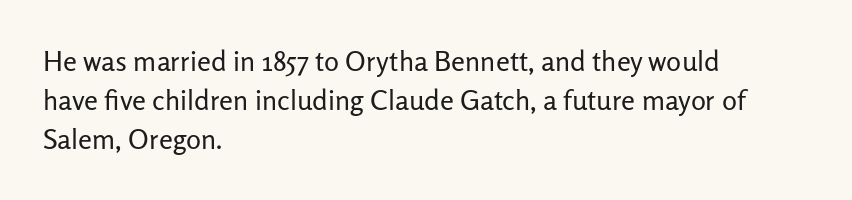
Vertically, the passage feels balanced, rows spaced as you'd expect. You can tell it's not italic because the verticals are truly vertical. This is sans-serif lettering, the kind often seen on screens and signage. Descenders are the only things crossing below the line.
